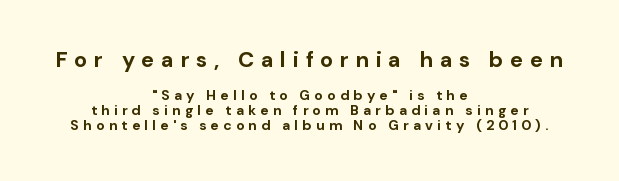
Q: Is the text bold? A: Yes.
Q: Is the text italic (slanted)? A: No, it is upright.
Q: Is the text underlined? A: No.
Q: How is the paragraph aligned? A: Centered.
Q: Is the spacing between letters normal or unusually wide? A: Unusually wide.
Q: Is the spacing between lines tight, normal or loose? A: Tight.
Q: Which block of text is set in a larger size, the first (top) or the second (bottom)? A: The first (top) one.
